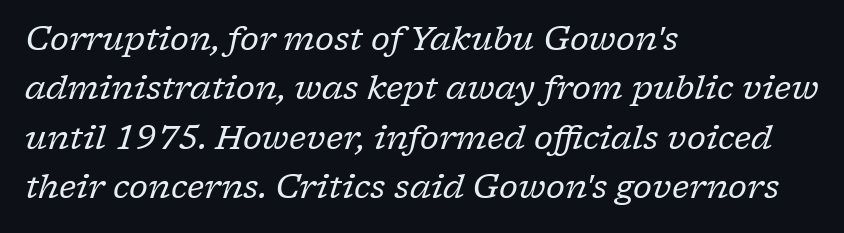
The image shows 33 px regular-weight serif type, italic (leaning right); set left-aligned, normal line spacing (1.5x), normal letter spacing, not underlined; low stroke contrast and a medium x-height.
